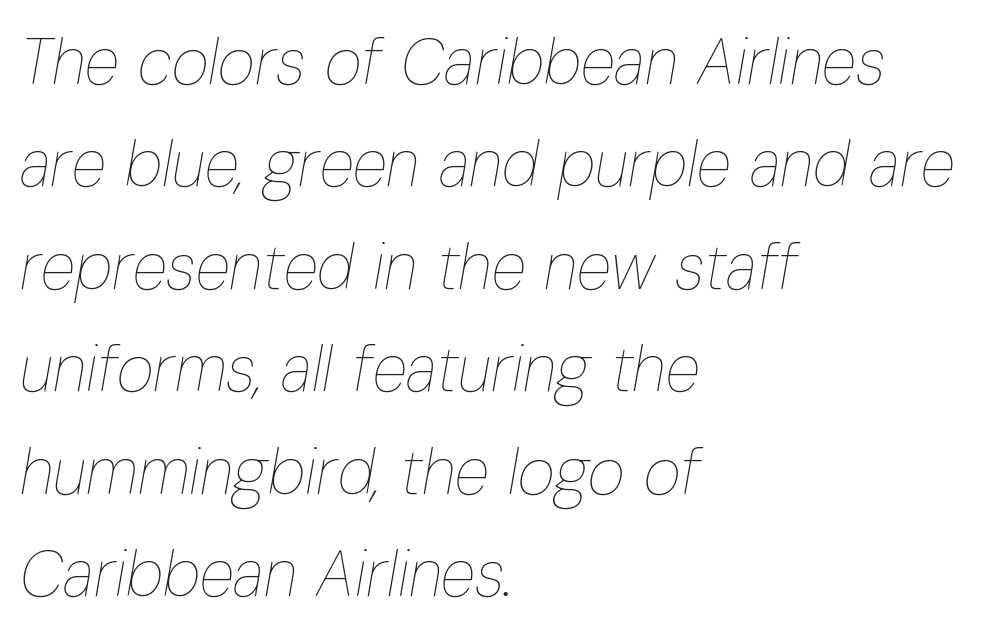
{"italic": "yes", "lean": "right", "slant_degrees": 10, "bold": "no", "weight": "thin", "width": "condensed", "stroke_contrast": "low", "x_height": "medium", "monospaced": "no", "underline": "no", "align": "left", "line_spacing": "normal", "line_spacing_ratio": 1.6, "letter_spacing": "normal", "letter_spacing_em": 0.0, "glyph_px": 64}
